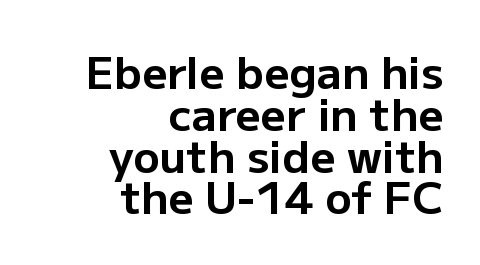
This is the regular roman posture of the typeface. Chunky letters — that's bold for sure. Think of a printed novel: that variable character pitch is what you see here. The glyphs in this specimen are sans serif.
